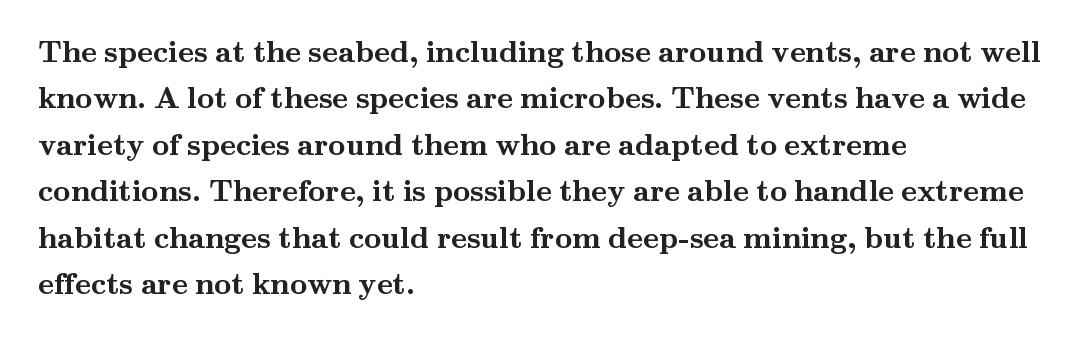
Thick stems and heavy bowls — unmistakably bold. Only glyphs here, with clear space below each row. Does the type have serifs? Yes, each stem ends in a small foot. The leading is moderate, giving the passage an even texture. You could call the tracking neutral — neither tight nor loose.
